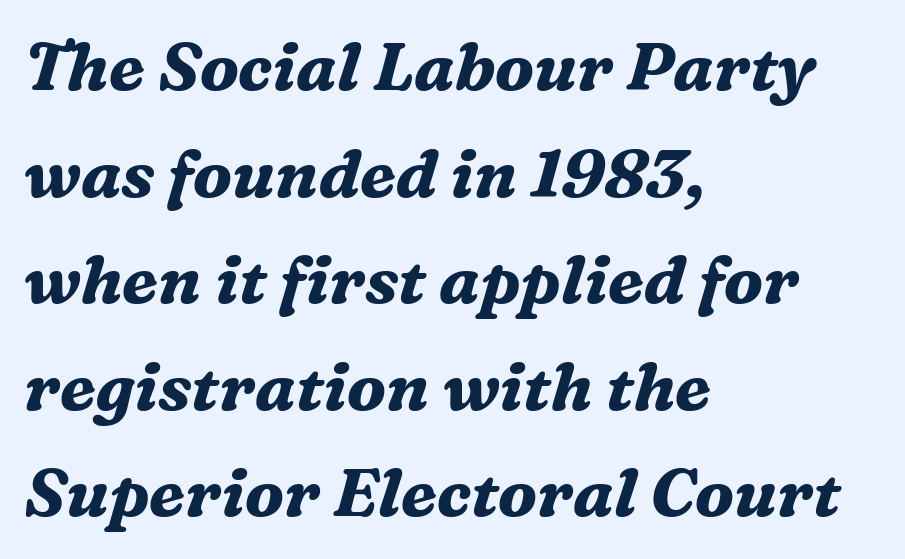
Q: Is the text bold? A: Yes.
Q: Is the text italic (slanted)? A: Yes, it leans right by about 16 degrees.
Q: Is the typeface a serif or a sans-serif typeface? A: Serif.
Q: Is the text underlined? A: No.
Q: How is the paragraph aligned? A: Left-aligned.
Q: Is the spacing between letters normal or unusually wide? A: Normal.
Q: Is the spacing between lines tight, normal or loose? A: Normal.
Q: Width (condensed, normal, or wide)? A: Normal.
Q: Stroke contrast? A: Medium.
Q: x-height? A: Medium.
Q: Monospaced? A: No.
